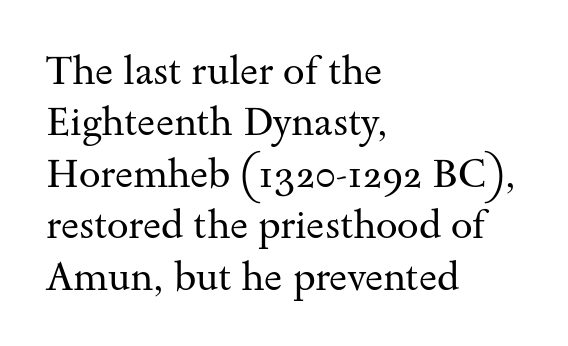
Regarding serifs, this sample has them. How are the letters spaced? Ordinarily, with no added tracking. In CSS terms this would be text-align: left. Notice how the stems are strictly vertical — no italics here.
